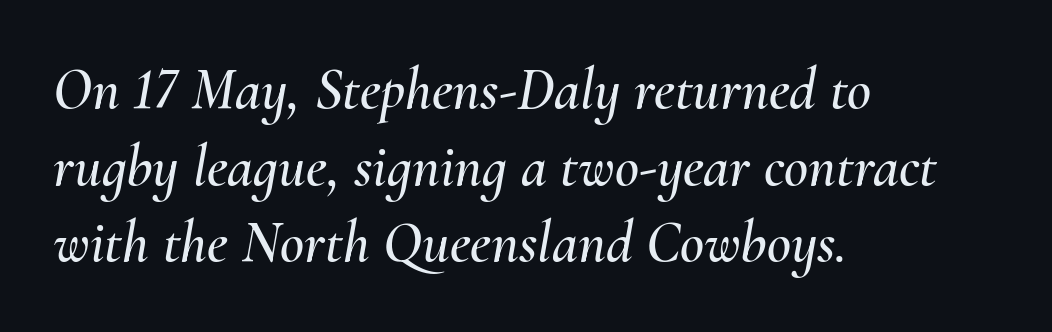
{"italic": "yes", "lean": "right", "slant_degrees": 10, "width": "normal", "stroke_contrast": "medium", "x_height": "small", "monospaced": "no", "underline": "no", "align": "left", "line_spacing": "normal", "line_spacing_ratio": 1.3, "letter_spacing": "normal", "letter_spacing_em": 0.0, "glyph_px": 59}
